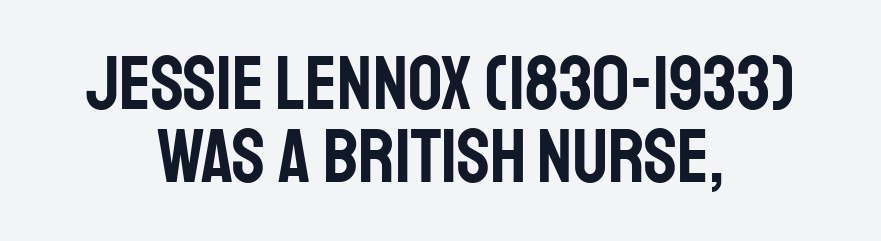
Q: Is the text italic (slanted)? A: No, it is upright.
Q: Is the typeface a serif or a sans-serif typeface? A: Sans-serif.
Q: Is the text underlined? A: No.
Q: How is the paragraph aligned? A: Centered.
Q: Is the spacing between letters normal or unusually wide? A: Normal.
Q: Is the spacing between lines tight, normal or loose? A: Tight.
Q: Width (condensed, normal, or wide)? A: Condensed.
Q: Stroke contrast? A: Low.
Q: x-height? A: Large.
Q: Monospaced? A: No.
